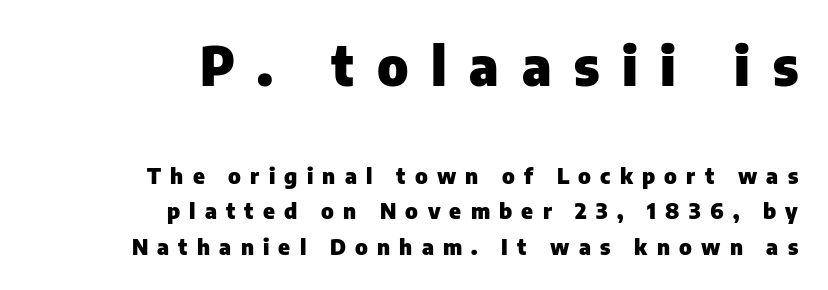
Every row of glyphs terminates at an identical x-position on the right. Posture: upright roman. A typesetter would call this proportional, since set widths differ per character. Strokes here are thick enough to call this a true bold. Font category for this specimen: sans-serif. Display-style spreading of the glyphs; the letterfit is very open.
